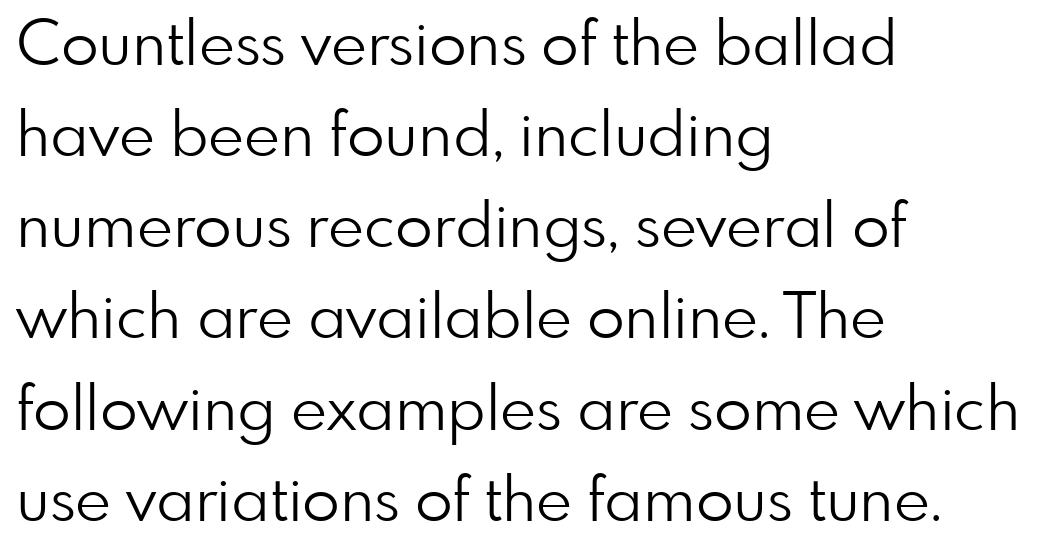
Q: Is the text bold? A: No.
Q: Is the text italic (slanted)? A: No, it is upright.
Q: Is the typeface a serif or a sans-serif typeface? A: Sans-serif.
Q: Is the text underlined? A: No.
Q: How is the paragraph aligned? A: Left-aligned.
Q: Is the spacing between letters normal or unusually wide? A: Normal.
Q: Is the spacing between lines tight, normal or loose? A: Normal.
Q: Width (condensed, normal, or wide)? A: Normal.
Q: Stroke contrast? A: Low.
Q: x-height? A: Small.
Q: Monospaced? A: No.
